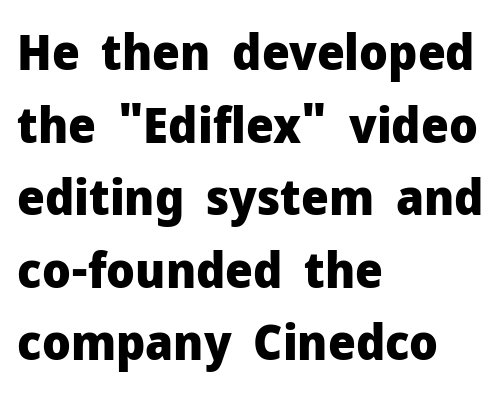
Q: Is the text bold? A: Yes.
Q: Is the text italic (slanted)? A: No, it is upright.
Q: Is the typeface a serif or a sans-serif typeface? A: Sans-serif.
Q: Is the text underlined? A: No.
Q: How is the paragraph aligned? A: Left-aligned.
Q: Is the spacing between letters normal or unusually wide? A: Normal.
Q: Is the spacing between lines tight, normal or loose? A: Normal.
Q: Width (condensed, normal, or wide)? A: Normal.
Q: Stroke contrast? A: Low.
Q: x-height? A: Medium.
Q: Monospaced? A: No.
